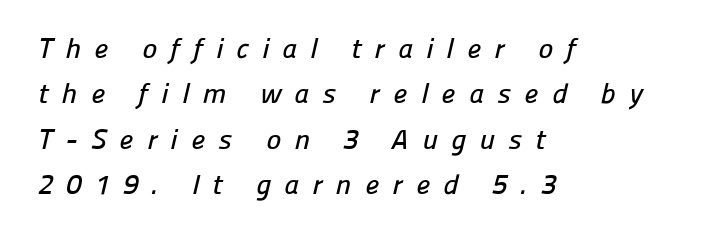
Q: Is the typeface a serif or a sans-serif typeface? A: Sans-serif.
Q: Is the text underlined? A: No.
Q: How is the paragraph aligned? A: Left-aligned.
Q: Is the spacing between letters normal or unusually wide? A: Unusually wide.
Q: Is the spacing between lines tight, normal or loose? A: Normal.
Q: Width (condensed, normal, or wide)? A: Normal.
Q: Stroke contrast? A: Low.
Q: x-height? A: Medium.
Q: Monospaced? A: No.
